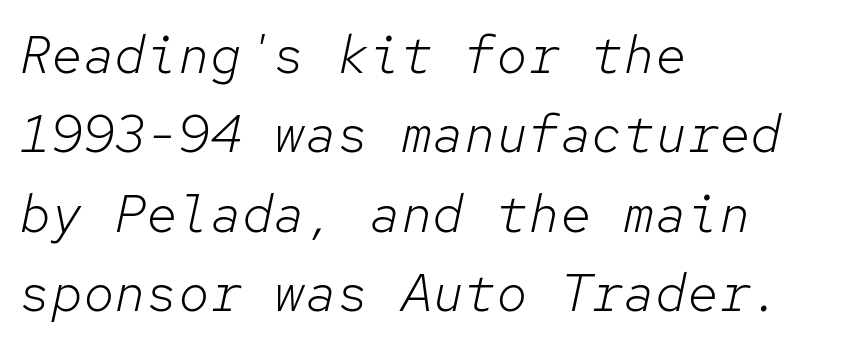
Inter-character spacing is left at the font's built-in metrics. Here the designer chose a console-style face with uniform glyph widths. Rule under the text: the space is simply empty. Horizontal alignment here is leftward, the default for most running prose.
